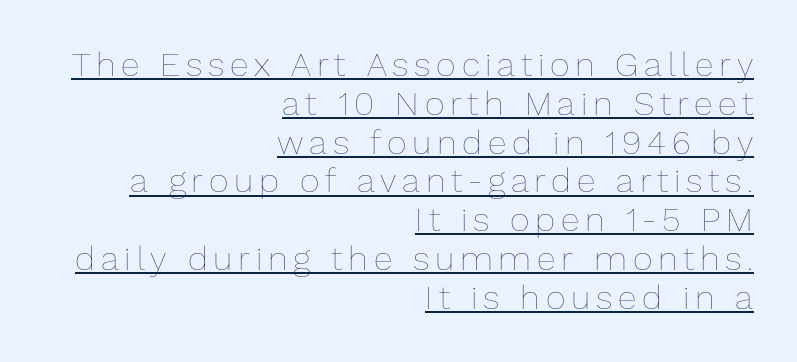
Q: Is the text bold? A: No.
Q: Is the text italic (slanted)? A: No, it is upright.
Q: Is the text underlined? A: Yes.
Q: How is the paragraph aligned? A: Right-aligned.
Q: Is the spacing between lines tight, normal or loose? A: Tight.
Q: Width (condensed, normal, or wide)? A: Normal.
Q: Stroke contrast? A: Low.
Q: x-height? A: Medium.
Q: Monospaced? A: No.
